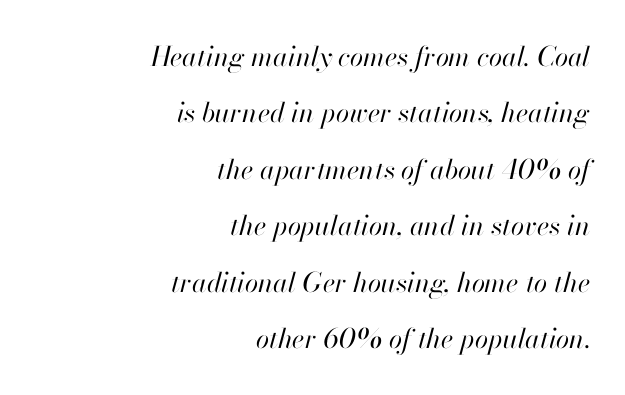
{"italic": "yes", "lean": "right", "slant_degrees": 13, "bold": "no", "underline": "no", "align": "right", "line_spacing": "loose", "line_spacing_ratio": 2.09, "letter_spacing": "normal", "letter_spacing_em": 0.0, "glyph_px": 27}
